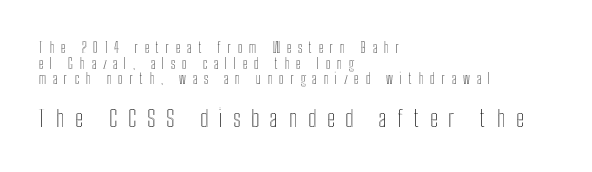
The image shows 23 px text type, upright; set left-aligned, tight line spacing (1.11x), unusually wide letter spacing (+0.46 em), not underlined; the second (bottom) block is 1.64x larger.
